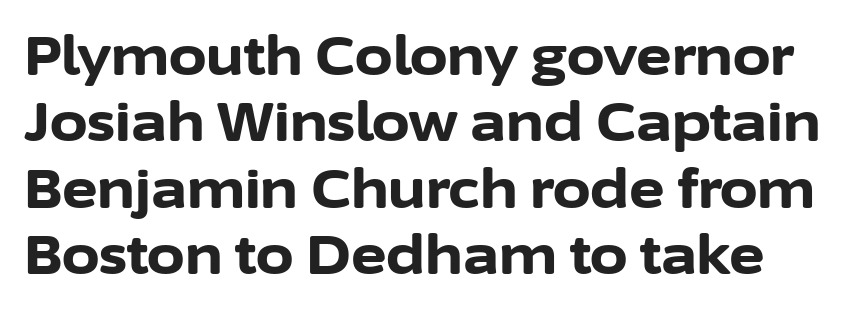
Stroke terminals: plain, sans-serif. The glyphs are unaccompanied by any horizontal stroke below them. Each letter keeps its own natural width here, so spacing adapts to shape. Here the glyphs are tracked normally, forming tight word shapes. Vertical strokes here are truly vertical.
